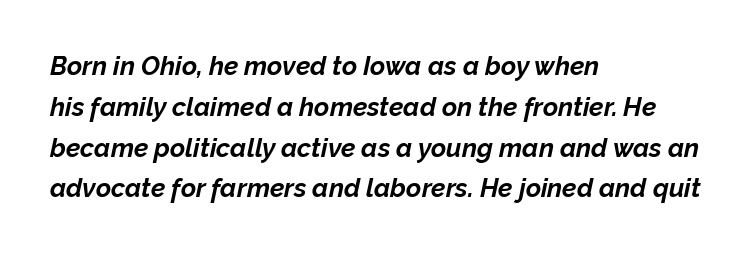
{"italic": "yes", "lean": "right", "slant_degrees": 12, "bold": "yes", "underline": "no", "align": "left", "line_spacing": "normal", "line_spacing_ratio": 1.57, "letter_spacing": "normal", "letter_spacing_em": 0.0, "glyph_px": 26}
